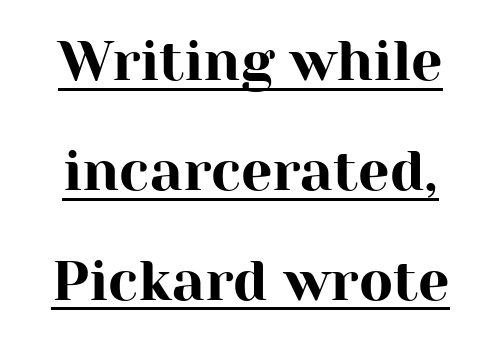
{"serif": "yes", "italic": "no", "width": "normal", "stroke_contrast": "high", "x_height": "medium", "monospaced": "no", "underline": "yes", "line_spacing": "loose", "line_spacing_ratio": 1.96, "letter_spacing": "normal", "letter_spacing_em": 0.0, "glyph_px": 56}
